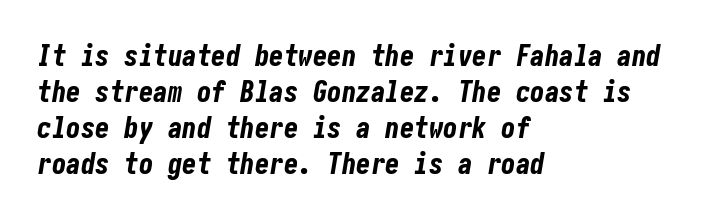
You can tell it's italic because the verticals aren't actually vertical. Notice how the passage keeps a crisp vertical edge on the left only. Compared with typical body copy, the letter spacing here is the same. Is the type bold? Yes — the strokes are clearly thick and heavy.
